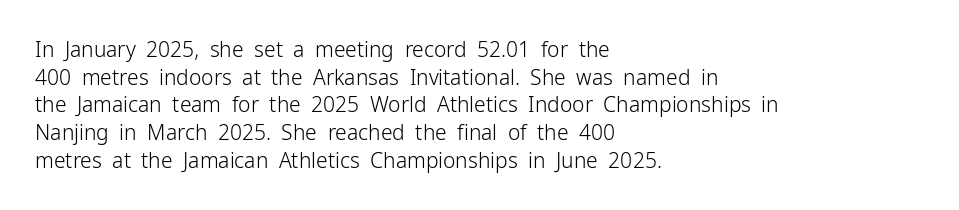
The image shows 21 px text type, upright; set left-aligned, normal line spacing (1.32x), normal letter spacing, not underlined.
